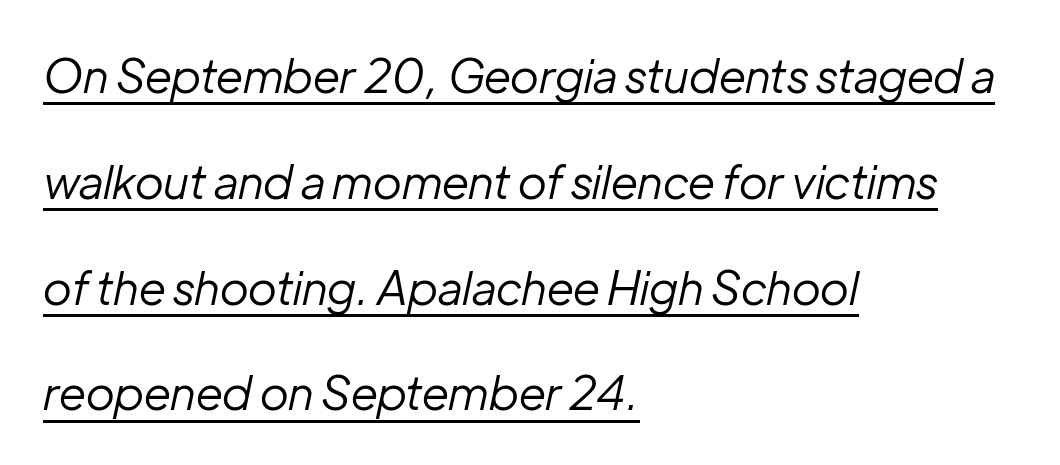
The image shows 46 px regular-weight type, italic (leaning right); set left-aligned, loose line spacing (2.3x), normal letter spacing, underlined; low stroke contrast and a medium x-height.
